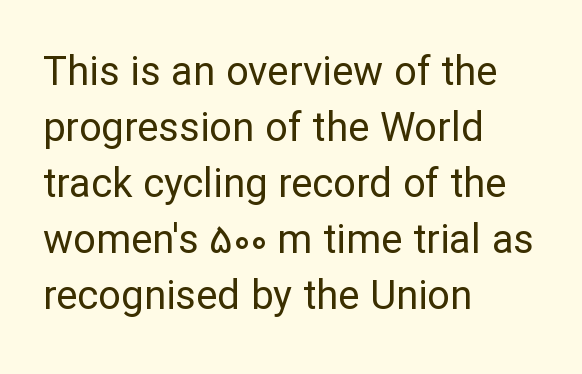
The image shows 40 px regular-weight sans-serif type, upright; set left-aligned, normal line spacing (1.4x), normal letter spacing, not underlined; low stroke contrast and a medium x-height.
